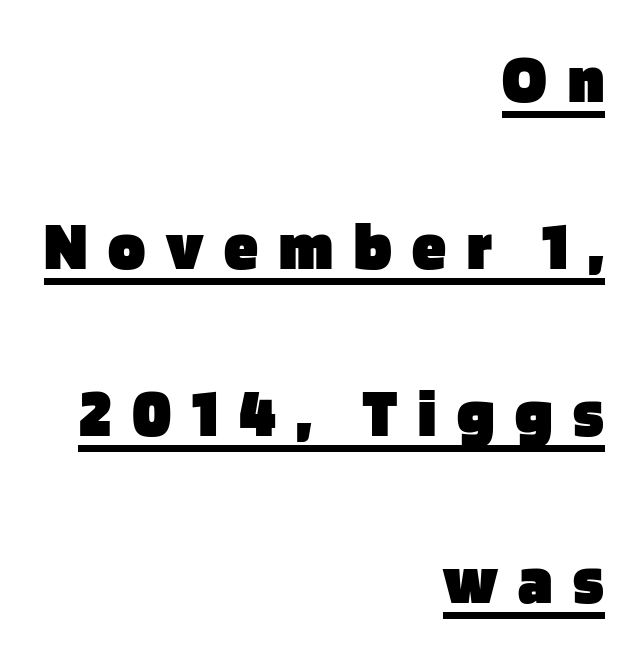
Spacing verdict: proportional, widths tailored to each character. Caption: lettering with a line underneath. Spacing between characters has been opened up far beyond the box default. Each letter's strokes conclude bluntly, with no projecting serifs. Line ends are locked; line starts wander. These words are printed bold, with thick strokes throughout.
